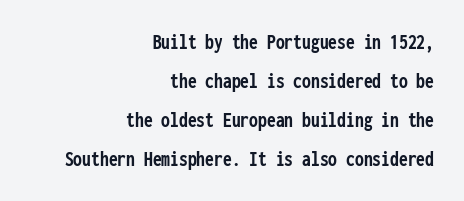
Q: Is the text bold? A: Yes.
Q: Is the text italic (slanted)? A: No, it is upright.
Q: Is the text underlined? A: No.
Q: How is the paragraph aligned? A: Right-aligned.
Q: Is the spacing between letters normal or unusually wide? A: Normal.
